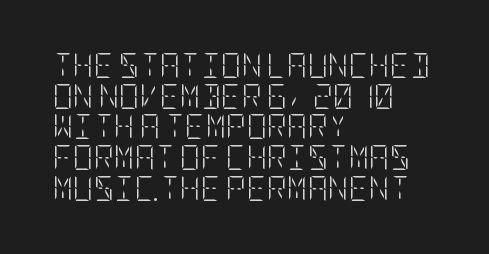
The image shows 25 px text type, upright; set left-aligned, line spacing 1.23x, normal letter spacing, not underlined.
